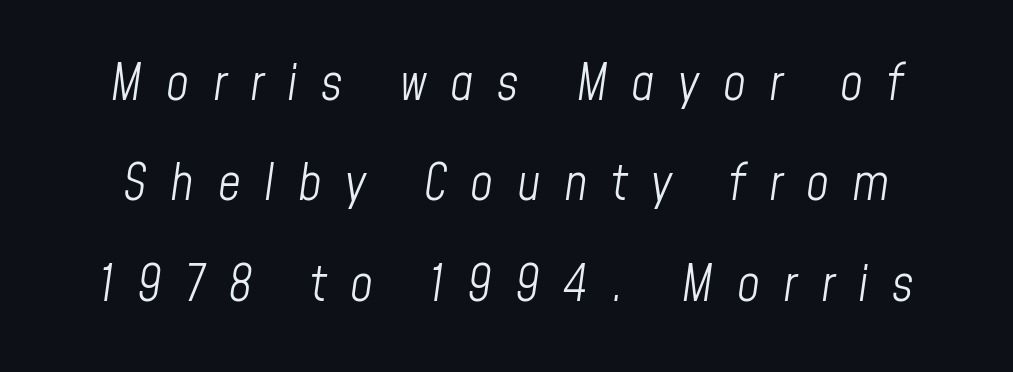
{"italic": "yes", "lean": "right", "slant_degrees": 8, "bold": "no", "weight": "light", "width": "condensed", "stroke_contrast": "low", "x_height": "medium", "monospaced": "no", "underline": "no", "line_spacing": "loose", "line_spacing_ratio": 2.01, "letter_spacing": "wide", "letter_spacing_em": 0.47, "glyph_px": 50}
